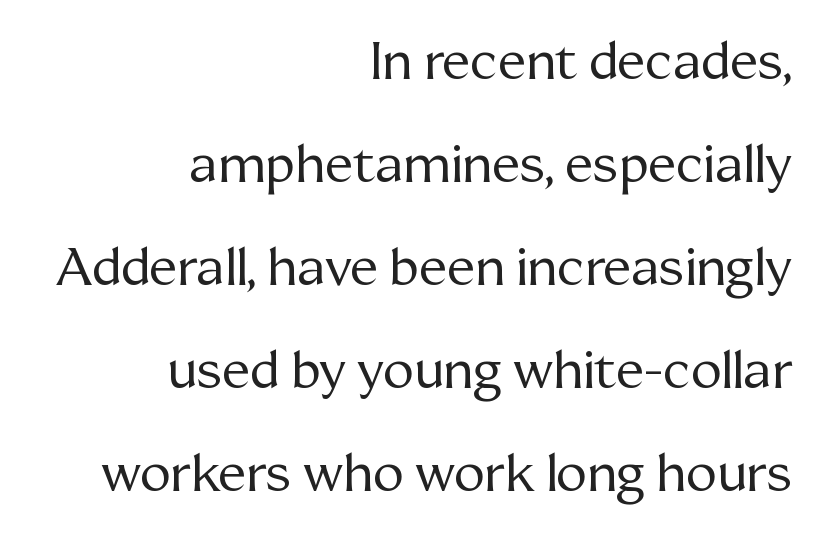
The image shows 52 px regular-weight serif type, upright; set right-aligned, loose line spacing (1.98x), normal letter spacing, not underlined; medium stroke contrast and a medium x-height.
